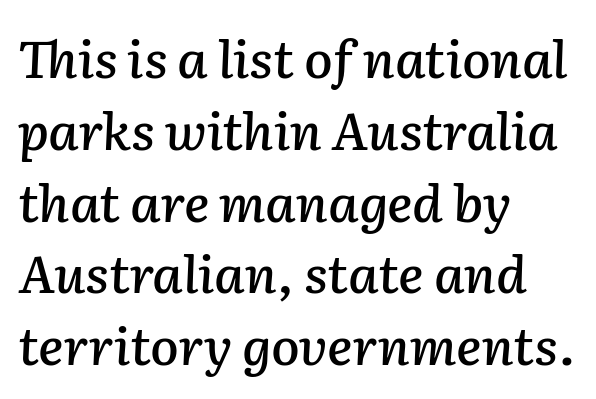
The passage shown is typed in a proportional face where columns would drift. Compared with a centered layout, this one pins lines to the left instead. Is the letter spacing exaggerated? No — it looks like the ordinary default. Characters are canted at an angle relative to the baseline's perpendicular. The space beneath each line is pristine and unruled.
